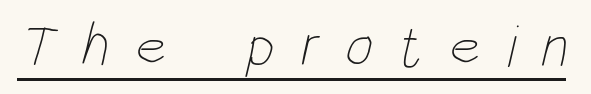
{"bold": "no", "weight": "thin", "width": "condensed", "stroke_contrast": "low", "x_height": "large", "monospaced": "no", "underline": "yes", "letter_spacing": "wide", "letter_spacing_em": 0.43, "glyph_px": 60}
